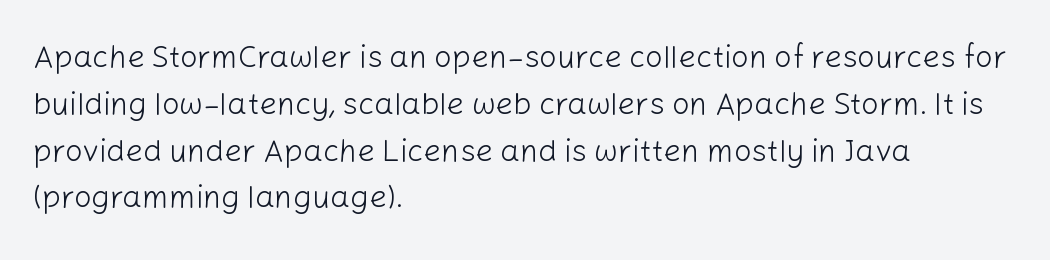
{"serif": "no", "italic": "no", "bold": "no", "weight": "light", "width": "normal", "stroke_contrast": "low", "x_height": "medium", "monospaced": "no", "underline": "no", "align": "left", "line_spacing": "normal", "line_spacing_ratio": 1.51, "letter_spacing": "normal", "letter_spacing_em": 0.0, "glyph_px": 31}
